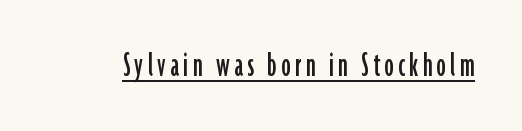
{"serif": "no", "italic": "no", "width": "condensed", "stroke_contrast": "low", "x_height": "medium", "monospaced": "no", "underline": "yes", "glyph_px": 37}
